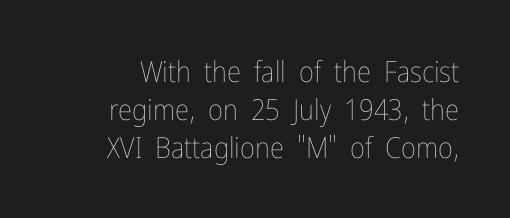
{"italic": "no", "bold": "no", "weight": "thin", "width": "condensed", "stroke_contrast": "low", "x_height": "medium", "monospaced": "no", "underline": "no", "line_spacing": "normal", "line_spacing_ratio": 1.31, "letter_spacing": "normal", "letter_spacing_em": 0.0, "glyph_px": 29}
